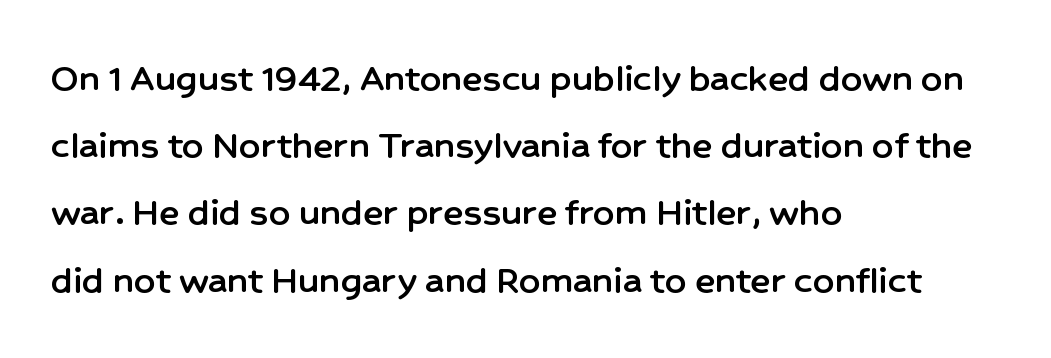
The image shows 42 px sans-serif type, upright; set left-aligned, normal line spacing (1.6x), normal letter spacing, not underlined; low stroke contrast and a medium x-height.
